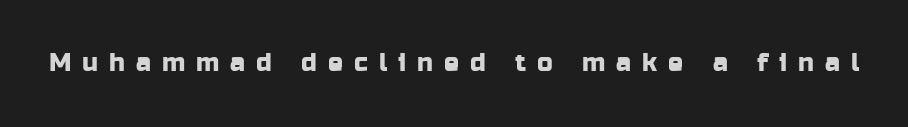
{"italic": "no", "underline": "no", "letter_spacing": "wide", "letter_spacing_em": 0.44, "glyph_px": 25}
